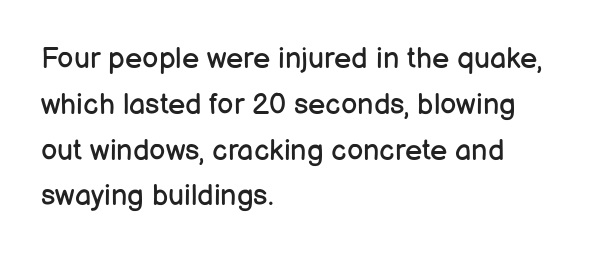
Observe the absence of serifs on each vertical stroke in this sample. Alignment: flush left. Descenders are the only things crossing below the line. This sample uses an upright cut, with every glyph sitting square on the baseline. Ink coverage per letter is moderate at most.
